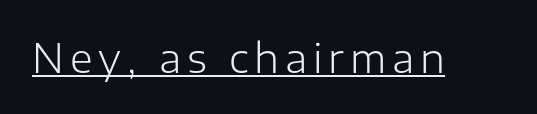
The image shows 39 px light sans-serif type, upright; set underlined; low stroke contrast and a medium x-height.
